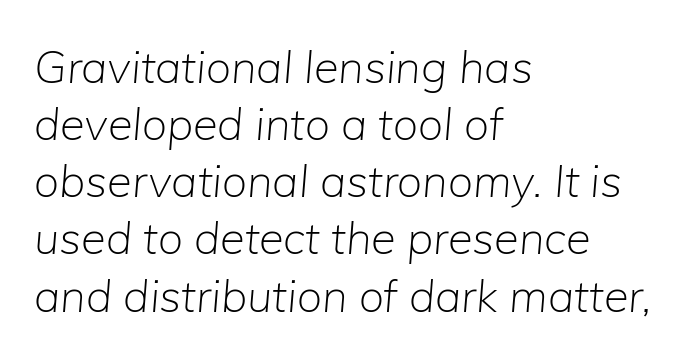
The baseline area is clear. If you drew a line through each stem, it would be angled. Is this a heavy cut? Hardly; it is regular or lighter. The rendering uses natural spacing where letterforms have individual widths. Reading down the block, your eye returns to a fixed left position each line.
